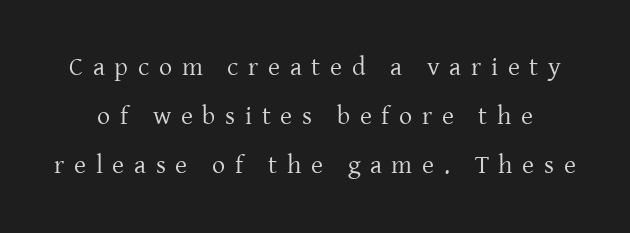
{"italic": "no", "bold": "no", "underline": "no", "line_spacing_ratio": 1.88, "letter_spacing": "wide", "letter_spacing_em": 0.37, "glyph_px": 26}
